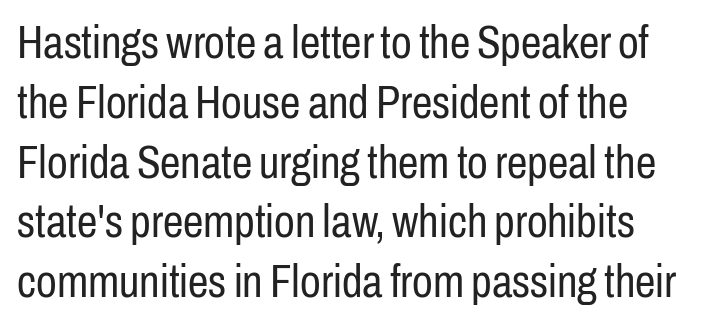
{"serif": "no", "italic": "no", "bold": "no", "weight": "regular", "width": "condensed", "stroke_contrast": "low", "x_height": "medium", "monospaced": "no", "underline": "no", "line_spacing": "normal", "line_spacing_ratio": 1.3, "letter_spacing": "normal", "letter_spacing_em": 0.0, "glyph_px": 46}
